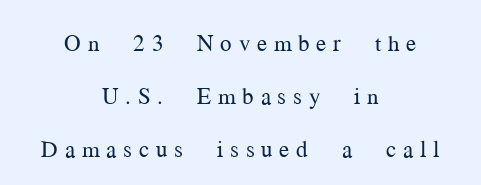
Letters rest on an invisible, unmarked baseline. The letters stand upright; this is a roman face. The horizontal fit of the characters is loose and conspicuously gappy. Horizontal bands of white between lines are thick stripes. The paragraph shown floats in the horizontal middle. No chunkiness to these letters — they're not bold.
